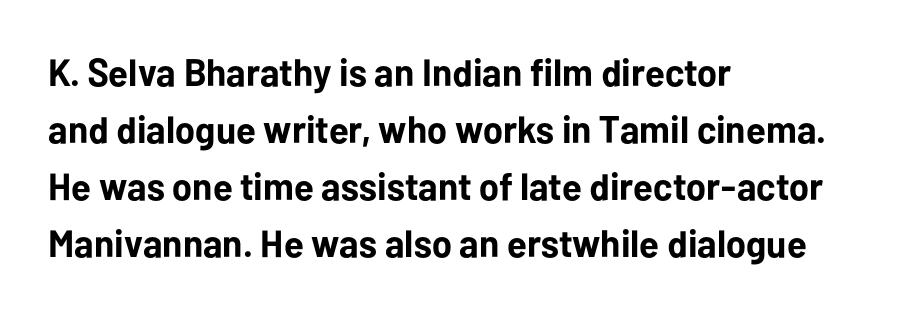
{"serif": "no", "italic": "no", "bold": "yes", "weight": "bold", "width": "normal", "stroke_contrast": "low", "x_height": "medium", "monospaced": "no", "underline": "no", "align": "left", "line_spacing": "normal", "line_spacing_ratio": 1.5, "letter_spacing": "normal", "letter_spacing_em": 0.0, "glyph_px": 38}
